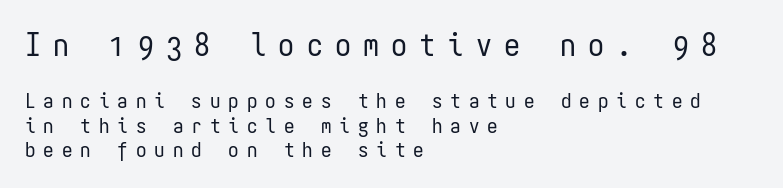
Q: Is the text bold? A: No.
Q: Is the text italic (slanted)? A: No, it is upright.
Q: Is the typeface a serif or a sans-serif typeface? A: Sans-serif.
Q: Is the text underlined? A: No.
Q: How is the paragraph aligned? A: Left-aligned.
Q: Is the spacing between letters normal or unusually wide? A: Unusually wide.
Q: Is the spacing between lines tight, normal or loose? A: Tight.
Q: Which block of text is set in a larger size, the first (top) or the second (bottom)? A: The first (top) one.
Q: Width (condensed, normal, or wide)? A: Condensed.
Q: Stroke contrast? A: Low.
Q: x-height? A: Medium.
Q: Monospaced? A: Yes.
